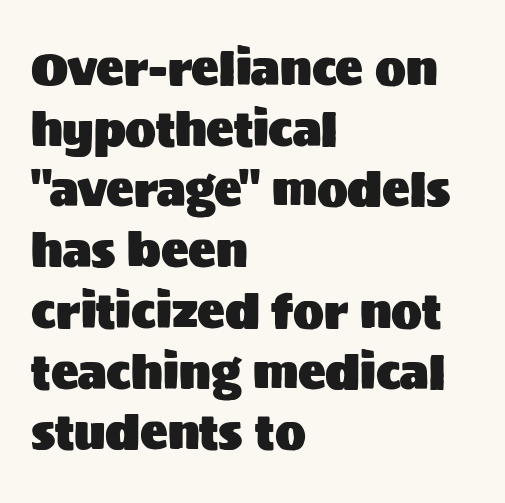
Q: Is the text italic (slanted)? A: No, it is upright.
Q: Is the typeface a serif or a sans-serif typeface? A: Sans-serif.
Q: Is the text underlined? A: No.
Q: How is the paragraph aligned? A: Left-aligned.
Q: Is the spacing between letters normal or unusually wide? A: Normal.
Q: Is the spacing between lines tight, normal or loose? A: Normal.
Q: Width (condensed, normal, or wide)? A: Normal.
Q: Stroke contrast? A: Medium.
Q: x-height? A: Large.
Q: Monospaced? A: No.
